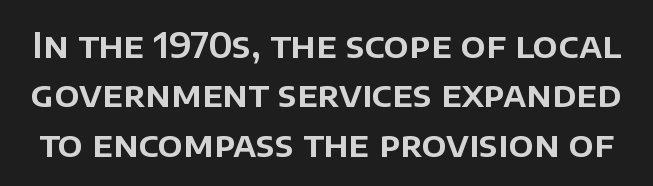
Q: Is the text italic (slanted)? A: No, it is upright.
Q: Is the typeface a serif or a sans-serif typeface? A: Sans-serif.
Q: Is the text underlined? A: No.
Q: Is the spacing between letters normal or unusually wide? A: Normal.
Q: Is the spacing between lines tight, normal or loose? A: Normal.
Q: Width (condensed, normal, or wide)? A: Normal.
Q: Stroke contrast? A: Low.
Q: x-height? A: Large.
Q: Monospaced? A: No.
